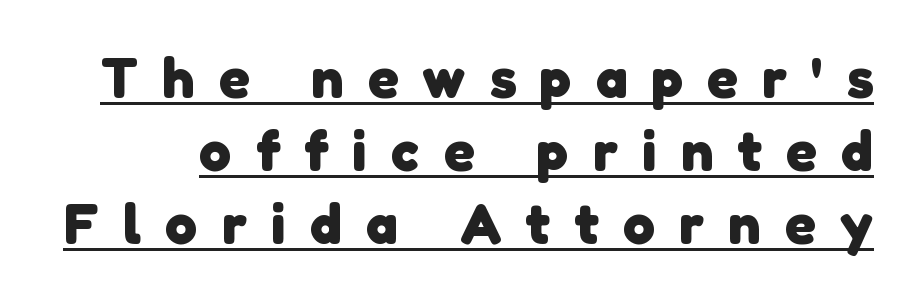
A typesetter would call this heavily tracked-out type. Does the leading feel generous? No, just average. Proportional: the letters do not fall into vertical columns. Students, observe the line beneath the letters — that is underlining.
